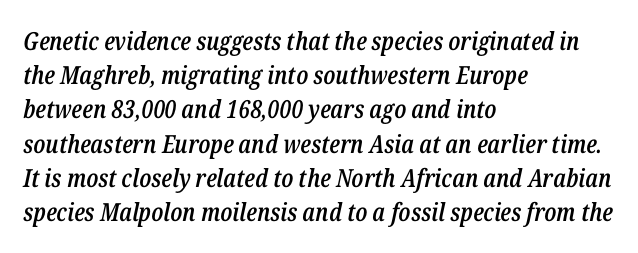
Leftover space on each line is placed entirely after the last word. The line texture is even and compact thanks to regular tracking. Each row of text sits above clean, open space. The glyphs have the mass of a demibold cut, below bold. Interline gaps are of average width in this sample. Notice how the stems are inclined rather than vertical — that's the hallmark of italics.
